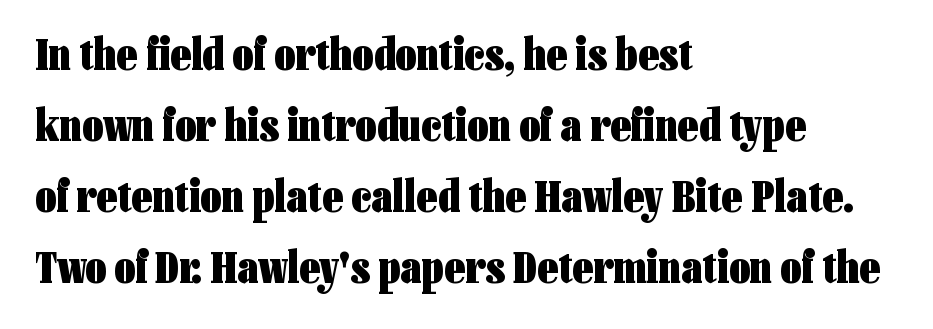
Q: Is the text bold? A: Yes.
Q: Is the text italic (slanted)? A: No, it is upright.
Q: Is the typeface a serif or a sans-serif typeface? A: Sans-serif.
Q: Is the text underlined? A: No.
Q: How is the paragraph aligned? A: Left-aligned.
Q: Is the spacing between letters normal or unusually wide? A: Normal.
Q: Is the spacing between lines tight, normal or loose? A: Normal.
Q: Width (condensed, normal, or wide)? A: Condensed.
Q: Stroke contrast? A: Low.
Q: x-height? A: Medium.
Q: Monospaced? A: No.
